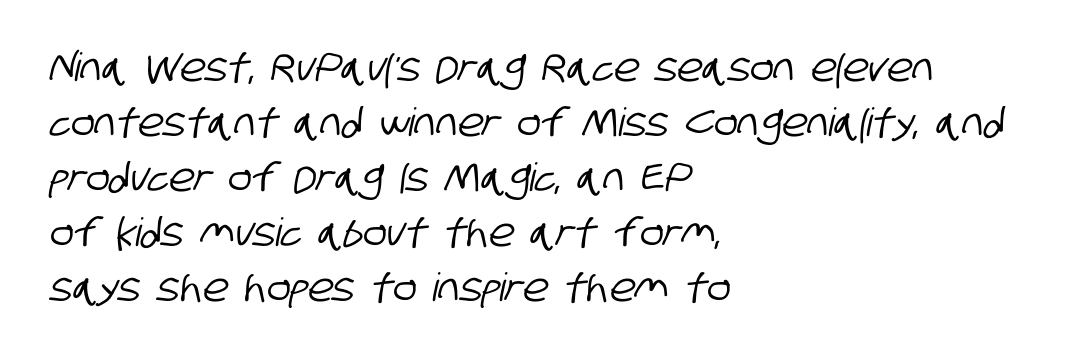
Q: Is the typeface a serif or a sans-serif typeface? A: Sans-serif.
Q: Is the text underlined? A: No.
Q: How is the paragraph aligned? A: Left-aligned.
Q: Is the spacing between letters normal or unusually wide? A: Normal.
Q: Is the spacing between lines tight, normal or loose? A: Normal.
Q: Width (condensed, normal, or wide)? A: Condensed.
Q: Stroke contrast? A: Low.
Q: x-height? A: Large.
Q: Monospaced? A: No.
